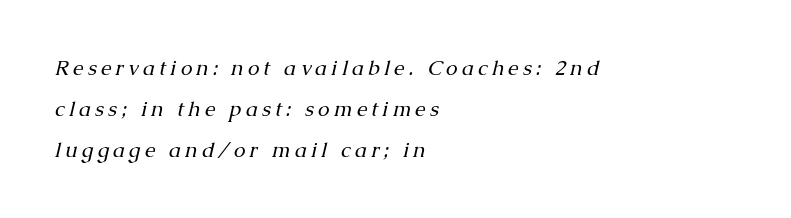
The image shows 21 px text type, italic (leaning right); set left-aligned, loose line spacing (1.95x), unusually wide letter spacing (+0.2 em), not underlined.
